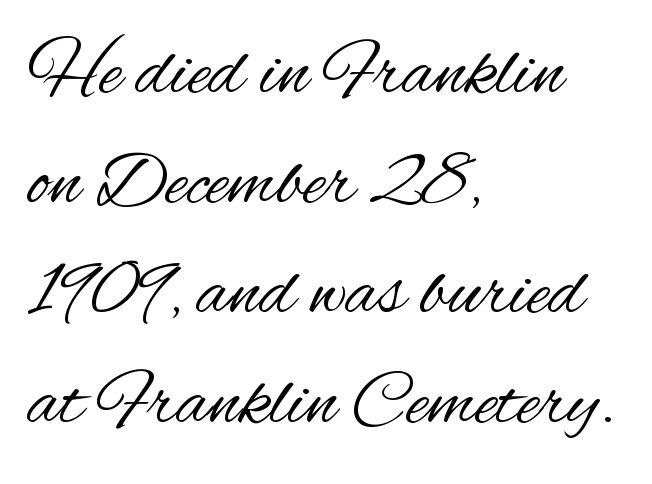
The image shows 77 px regular-weight, condensed sans-serif type; set left-aligned, normal line spacing (1.43x), normal letter spacing, not underlined; medium stroke contrast and a small x-height.
